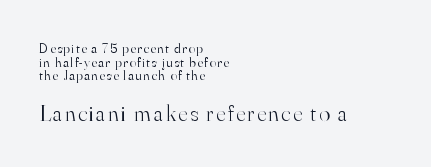
The image shows 23 px text type, upright; set left-aligned, tight line spacing (0.97x), not underlined; the second (bottom) block is 1.64x larger.
